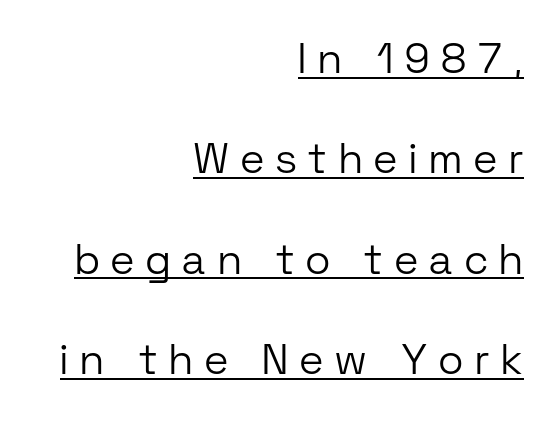
Caption: face not bold, strokes unweighted. You could only call the tracking loose — the letters float apart. Line spacing here is loose. Emphasis is given by a line drawn under the lettering.
